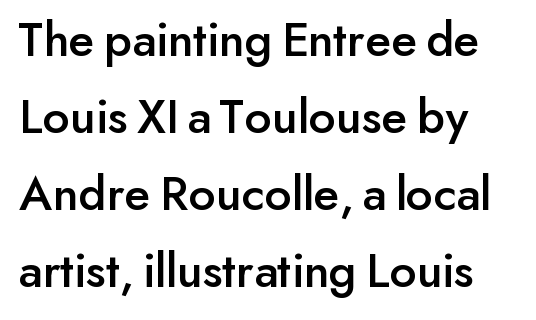
{"serif": "no", "italic": "no", "width": "normal", "stroke_contrast": "low", "x_height": "small", "monospaced": "no", "underline": "no", "line_spacing": "normal", "line_spacing_ratio": 1.51, "letter_spacing": "normal", "letter_spacing_em": 0.0, "glyph_px": 51}
